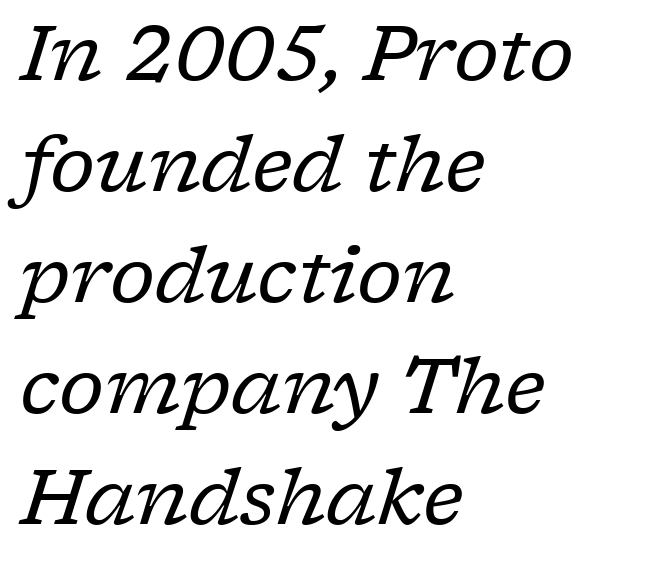
{"serif": "yes", "italic": "yes", "lean": "right", "slant_degrees": 17, "bold": "no", "weight": "regular", "width": "normal", "stroke_contrast": "low", "x_height": "medium", "monospaced": "no", "underline": "no", "align": "left", "line_spacing": "normal", "line_spacing_ratio": 1.44, "letter_spacing": "normal", "letter_spacing_em": 0.0, "glyph_px": 77}
